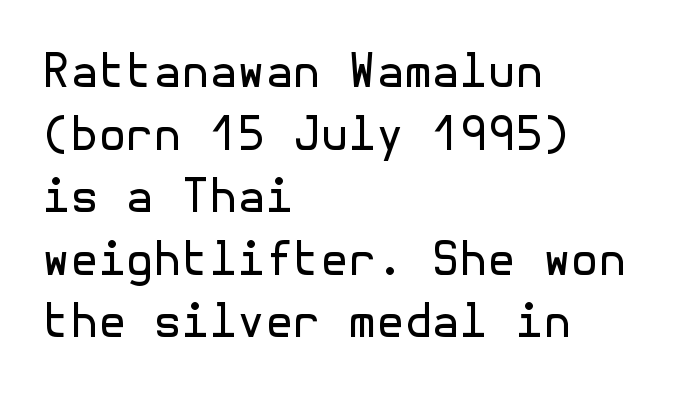
Q: Is the text bold? A: No.
Q: Is the text italic (slanted)? A: No, it is upright.
Q: Is the typeface a serif or a sans-serif typeface? A: Sans-serif.
Q: Is the text underlined? A: No.
Q: How is the paragraph aligned? A: Left-aligned.
Q: Is the spacing between letters normal or unusually wide? A: Normal.
Q: Is the spacing between lines tight, normal or loose? A: Normal.
Q: Width (condensed, normal, or wide)? A: Normal.
Q: x-height? A: Medium.
